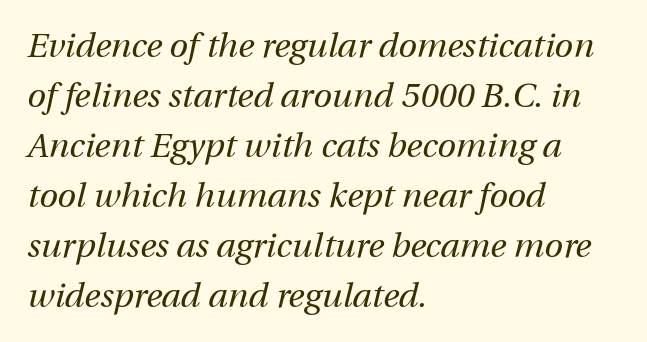
Q: Is the text bold? A: No.
Q: Is the text italic (slanted)? A: Yes, it leans right by about 12 degrees.
Q: Is the text underlined? A: No.
Q: How is the paragraph aligned? A: Left-aligned.
Q: Is the spacing between letters normal or unusually wide? A: Normal.
Q: Is the spacing between lines tight, normal or loose? A: Normal.
Q: Width (condensed, normal, or wide)? A: Normal.
Q: Stroke contrast? A: Medium.
Q: x-height? A: Medium.
Q: Monospaced? A: No.
